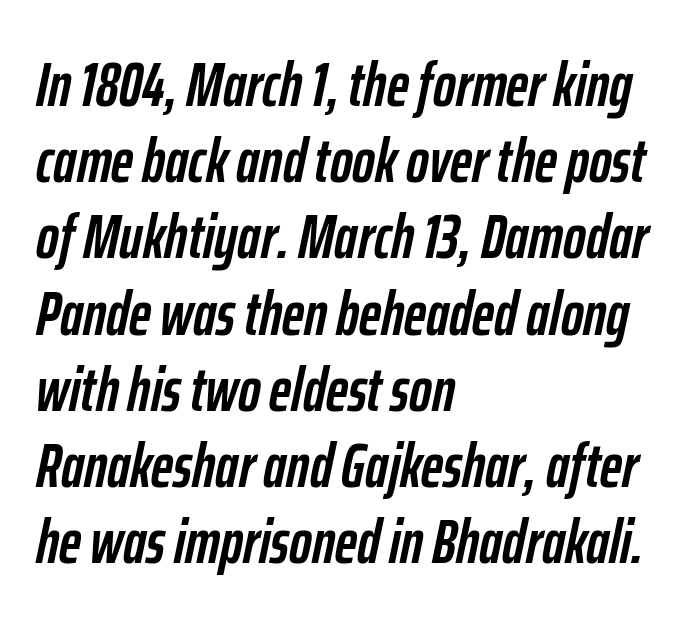
Q: Is the text bold? A: Yes.
Q: Is the text italic (slanted)? A: Yes, it leans right by about 12 degrees.
Q: Is the text underlined? A: No.
Q: How is the paragraph aligned? A: Left-aligned.
Q: Is the spacing between letters normal or unusually wide? A: Normal.
Q: Is the spacing between lines tight, normal or loose? A: Normal.
Q: Width (condensed, normal, or wide)? A: Condensed.
Q: Stroke contrast? A: Low.
Q: x-height? A: Medium.
Q: Monospaced? A: No.
